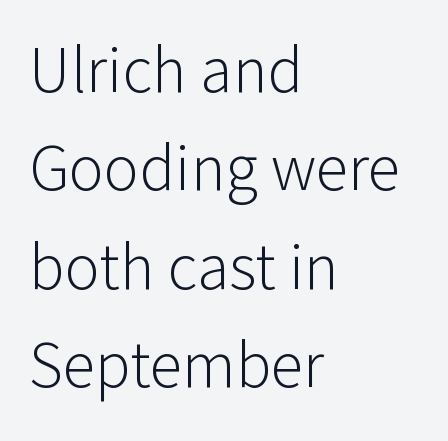
These lines stack with their left ends in a neat column. No feet cap the strokes, marking this as sans-serif type. A quiet, ordinary-to-light weight characterises the typeface. Leading matches the norm, producing a regular column. You could not count columns in this text — the font is proportionally spaced.
